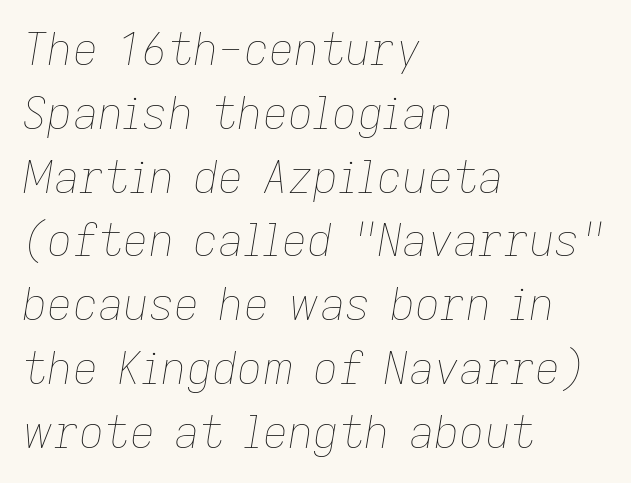
{"italic": "yes", "lean": "right", "slant_degrees": 9, "bold": "no", "weight": "thin", "width": "normal", "stroke_contrast": "low", "x_height": "medium", "monospaced": "no", "underline": "no", "align": "left", "line_spacing": "normal", "line_spacing_ratio": 1.45, "letter_spacing": "normal", "letter_spacing_em": 0.0, "glyph_px": 44}
